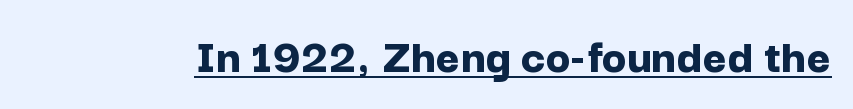
{"serif": "no", "italic": "no", "bold": "yes", "weight": "bold", "width": "normal", "stroke_contrast": "low", "x_height": "medium", "monospaced": "no", "underline": "yes", "letter_spacing": "normal", "letter_spacing_em": 0.0, "glyph_px": 51}
